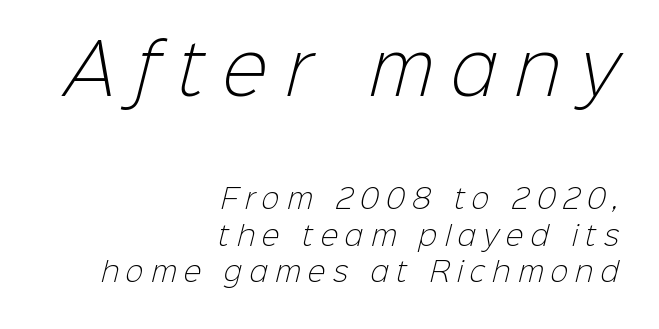
Stroke mass is kept to a normal reading level or below. Is this a fixed-width face? No — the glyphs have proportional, varying widths. Line spacing here is normal. One-word summary of the alignment: right. You can tell from the bare stems that sans-serif type was used. Glyph-to-glyph distance is far greater than everyday printed text.
